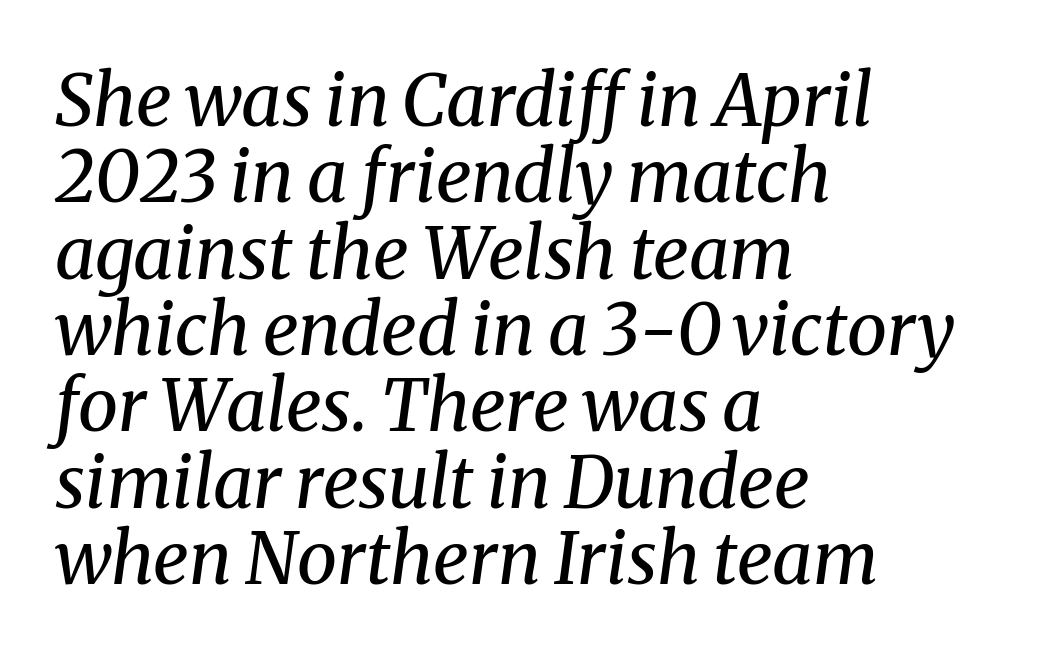
The specimen reads as italic at a glance. The passage shown is not underscored anywhere. Vertical stems look standard width or narrower in stroke. All the whitespace from short lines collects on the right. Each letter keeps its own natural width here, so spacing adapts to shape.
